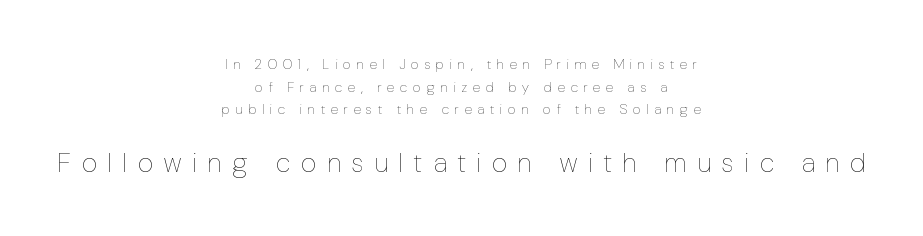
What's the leading like? Ordinary, nothing unusual. The tracking jumps out immediately: characters are airy and widely separated. Any mark beneath the type? The region is blank. No letter is thick-stroked: the sample isn't bold. The typesetter chose a symmetrical, centered arrangement here. Whoever set this made the second block the dominant, larger element.
